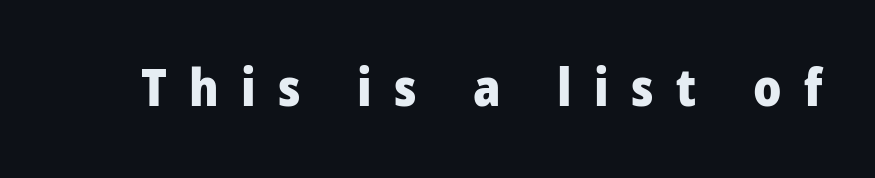
Q: Is the text bold? A: Yes.
Q: Is the text italic (slanted)? A: No, it is upright.
Q: Is the typeface a serif or a sans-serif typeface? A: Sans-serif.
Q: Is the text underlined? A: No.
Q: Is the spacing between letters normal or unusually wide? A: Unusually wide.
Q: Width (condensed, normal, or wide)? A: Condensed.
Q: Stroke contrast? A: Low.
Q: x-height? A: Large.
Q: Monospaced? A: No.
